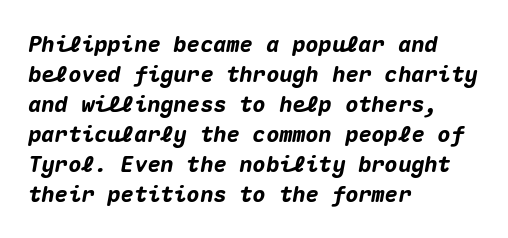
The image shows 22 px bold type, italic (leaning right); set left-aligned, normal line spacing (1.36x), normal letter spacing, not underlined.
